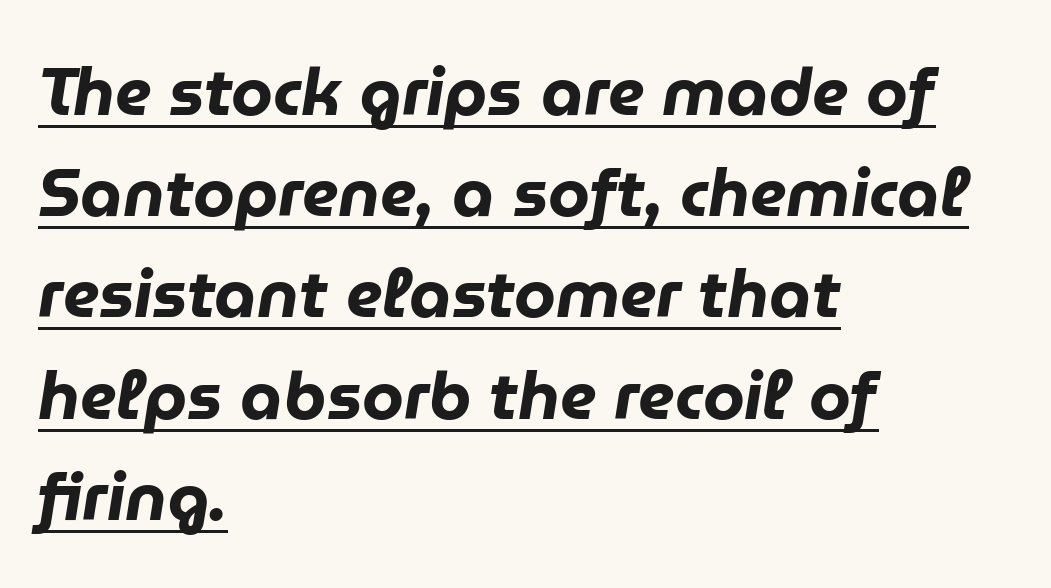
The image shows 67 px heavy type, italic (leaning right); set left-aligned, normal line spacing (1.51x), normal letter spacing, underlined; low stroke contrast and a medium x-height.
